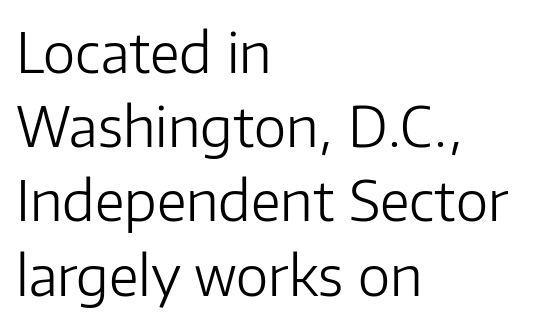
Posture: vertical. The text was rendered using a sans face with plain stroke endings. How are the letters spaced? Ordinarily, with no added tracking. Notice how descenders clear the ascenders below comfortably — that's standard leading. Teacher's note: observe the even left margin — that is flush-left alignment.
